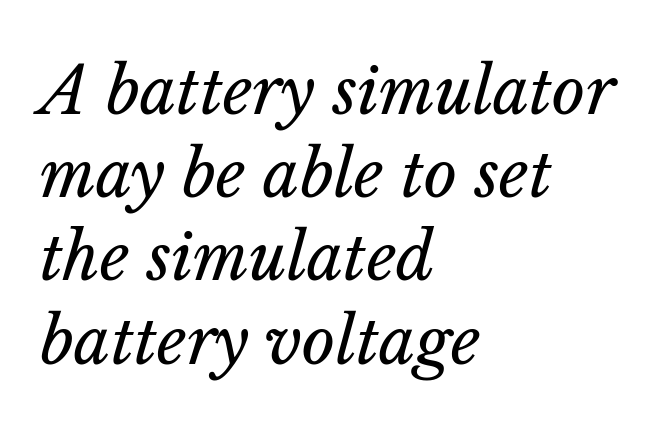
The image shows 64 px regular-weight type, italic (leaning right); set left-aligned, normal line spacing (1.3x), normal letter spacing, not underlined; low stroke contrast and a medium x-height.
